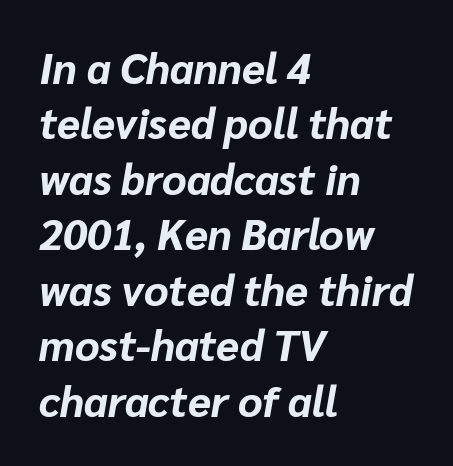
In terms of letterspacing, this is plain default setting. Underlining? Definitely not there. An italicized treatment has been applied to the whole sample. The passage shown is emphatically bold.
